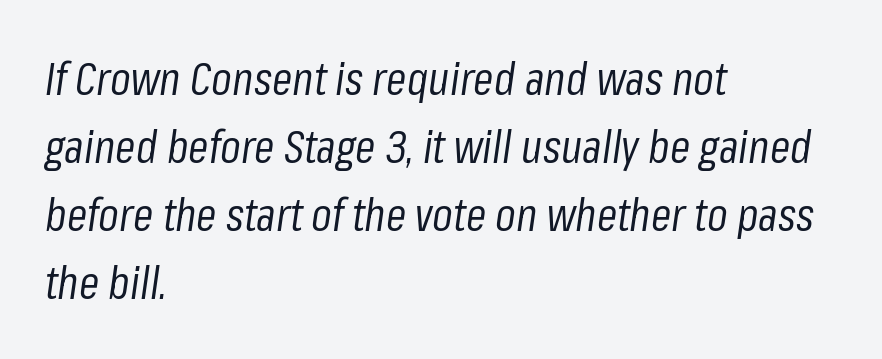
In terms of letterspacing, this is plain default setting. The rendering uses natural spacing where letterforms have individual widths. The paragraph has a hard left edge and a soft right edge. Italic: yes, the glyphs are oblique. Weight: not bold — regular or lighter.
